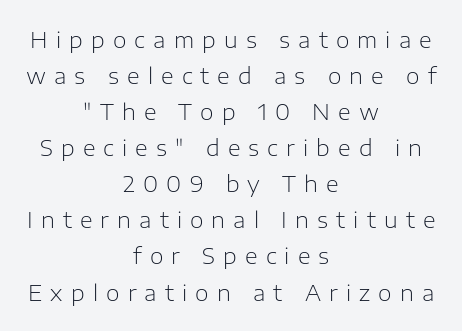
{"italic": "no", "bold": "no", "underline": "no", "align": "center", "line_spacing": "normal", "line_spacing_ratio": 1.64, "letter_spacing": "wide", "letter_spacing_em": 0.37, "glyph_px": 22}
